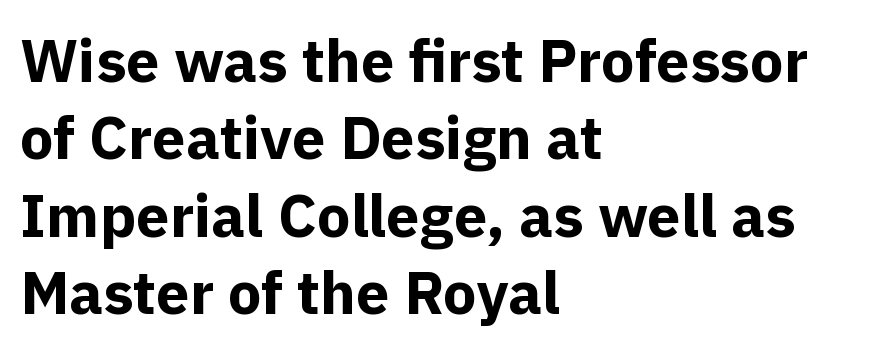
Q: Is the text bold? A: Yes.
Q: Is the text italic (slanted)? A: No, it is upright.
Q: Is the typeface a serif or a sans-serif typeface? A: Sans-serif.
Q: Is the text underlined? A: No.
Q: How is the paragraph aligned? A: Left-aligned.
Q: Is the spacing between letters normal or unusually wide? A: Normal.
Q: Is the spacing between lines tight, normal or loose? A: Normal.
Q: Width (condensed, normal, or wide)? A: Normal.
Q: x-height? A: Medium.
Q: Monospaced? A: No.
